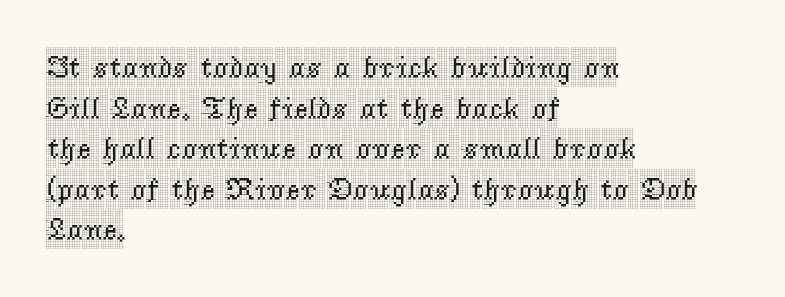
Q: Is the text italic (slanted)? A: No, it is upright.
Q: Is the typeface a serif or a sans-serif typeface? A: Serif.
Q: Is the text underlined? A: No.
Q: How is the paragraph aligned? A: Left-aligned.
Q: Is the spacing between letters normal or unusually wide? A: Normal.
Q: Is the spacing between lines tight, normal or loose? A: Normal.
Q: Width (condensed, normal, or wide)? A: Condensed.
Q: x-height? A: Large.
Q: Monospaced? A: No.
